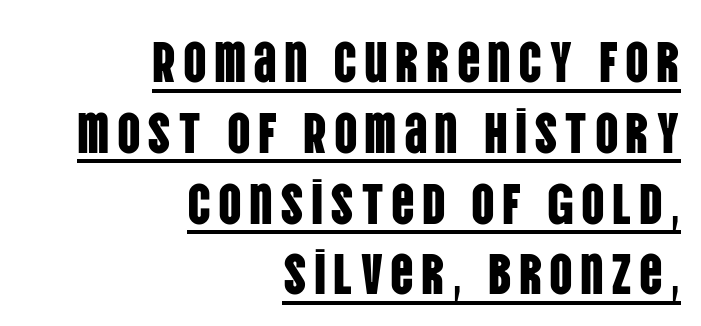
A continuous stroke trails under the words, as in a hyperlink. Ascenders rise straight up at ninety degrees. Do the characters align in a grid? No, the font is proportional. Look at the bottom of the vertical strokes: they stop flat, with no serifs.
